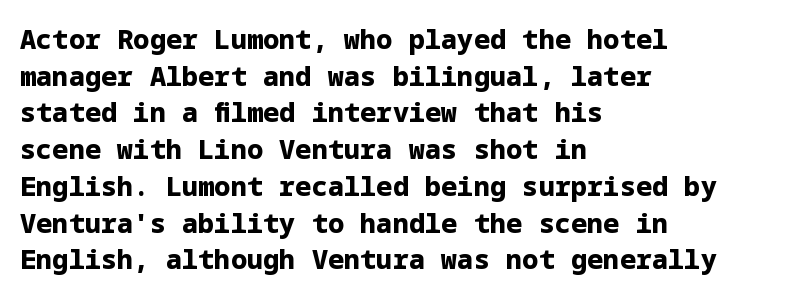
Q: Is the text bold? A: Yes.
Q: Is the text italic (slanted)? A: No, it is upright.
Q: Is the text underlined? A: No.
Q: How is the paragraph aligned? A: Left-aligned.
Q: Is the spacing between letters normal or unusually wide? A: Normal.
Q: Is the spacing between lines tight, normal or loose? A: Normal.
